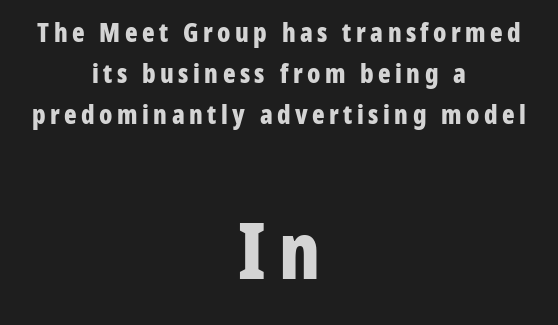
The image shows 78 px bold, condensed sans-serif type, upright; set centered, normal line spacing (1.58x), not underlined; the second (bottom) block is 3.0x larger; low stroke contrast and a large x-height.
